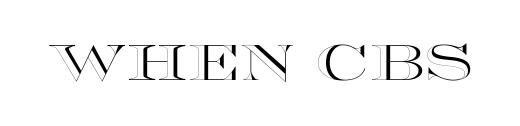
Q: Is the text italic (slanted)? A: No, it is upright.
Q: Is the text underlined? A: No.
Q: Is the spacing between letters normal or unusually wide? A: Normal.
Q: Width (condensed, normal, or wide)? A: Wide.
Q: x-height? A: Large.
Q: Monospaced? A: No.
